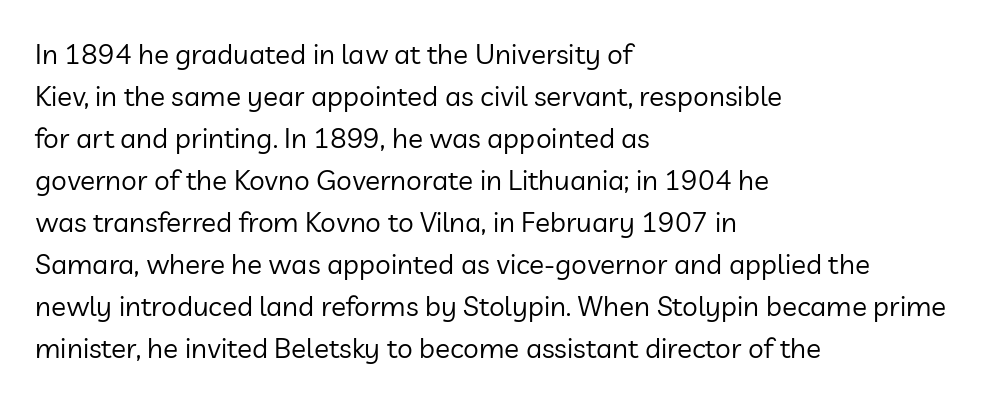
The horizontal fit of the characters is conventional and even. Unlike a traditional serif, this face leaves its strokes unadorned. You could not count columns in this text — the font is proportionally spaced. Italic? Not at all — the glyphs are vertical. The face looks like a standard text weight, possibly lighter.
